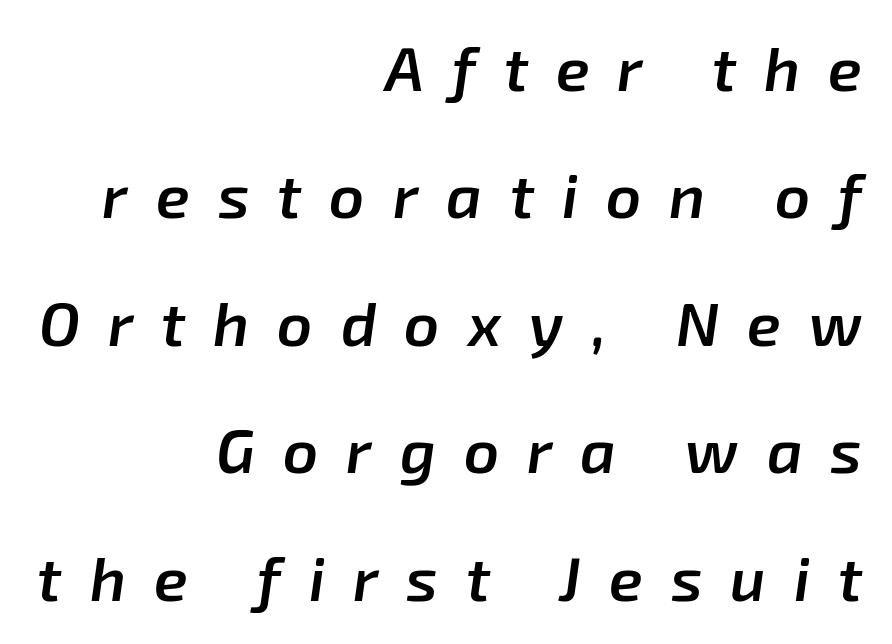
{"italic": "yes", "lean": "right", "slant_degrees": 8, "bold": "semi", "weight": "semibold", "width": "normal", "stroke_contrast": "low", "x_height": "medium", "monospaced": "no", "underline": "no", "align": "right", "line_spacing": "loose", "line_spacing_ratio": 2.09, "letter_spacing": "wide", "letter_spacing_em": 0.46, "glyph_px": 61}
